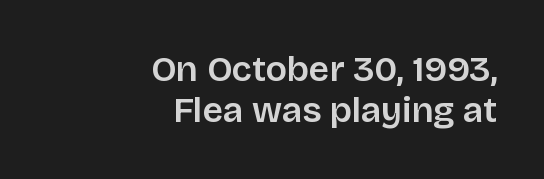
The rendering keeps characters at their native spacing. The face used here is a semibold: visibly heavier than regular, lighter than bold. This sample uses an upright cut, with every glyph sitting square on the baseline. Line endings align vertically; line beginnings do not. Plain, unruled lines of type. Do the characters align in a grid? No, the font is proportional.
